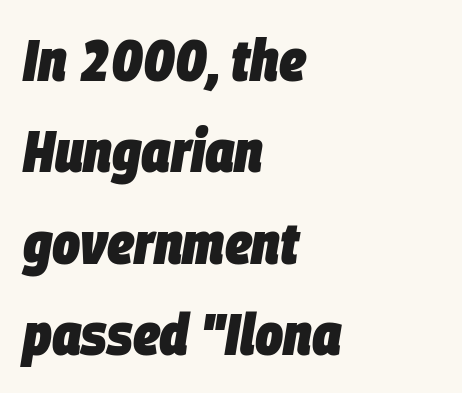
Q: Is the text bold? A: Yes.
Q: Is the text italic (slanted)? A: Yes, it leans right by about 9 degrees.
Q: Is the text underlined? A: No.
Q: How is the paragraph aligned? A: Left-aligned.
Q: Is the spacing between letters normal or unusually wide? A: Normal.
Q: Is the spacing between lines tight, normal or loose? A: Normal.
Q: Width (condensed, normal, or wide)? A: Condensed.
Q: Stroke contrast? A: Low.
Q: x-height? A: Large.
Q: Monospaced? A: No.
